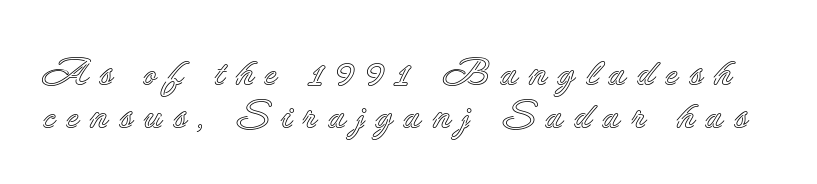
Q: Is the text italic (slanted)? A: Yes.
Q: Is the text underlined? A: No.
Q: Is the spacing between letters normal or unusually wide? A: Unusually wide.
Q: Is the spacing between lines tight, normal or loose? A: Tight.
Q: Width (condensed, normal, or wide)? A: Normal.
Q: x-height? A: Small.
Q: Monospaced? A: No.
